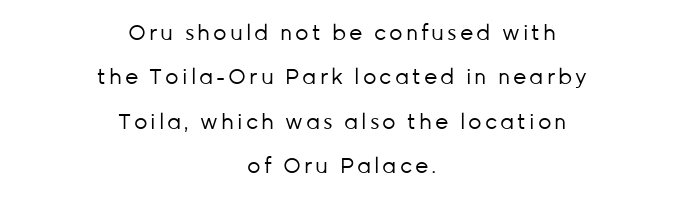
A typesetter would mark this as roman, not italic. Rows of type keep a wide berth in the vertical direction. The cut favours lightness, reaching ordinary text weight at its darkest. A clean baseline with only descenders dipping below it.
